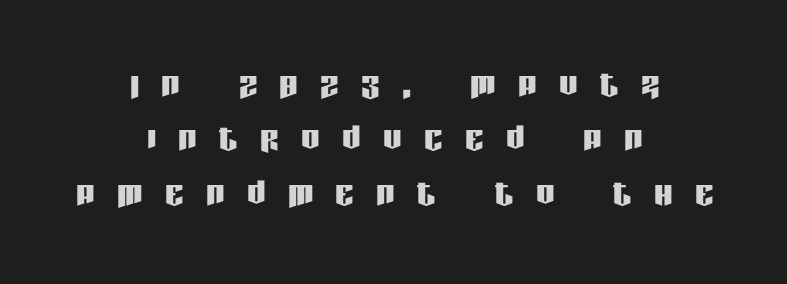
This sample uses expanded letter spacing, leaving extra air between glyphs. I'd call this a sans setting — the letters go barefoot. The passage is arranged like a title page — every line centered. The face used here is proportionally spaced, like ordinary book or web type. When letters stand straight like this, we call the style roman or upright.
